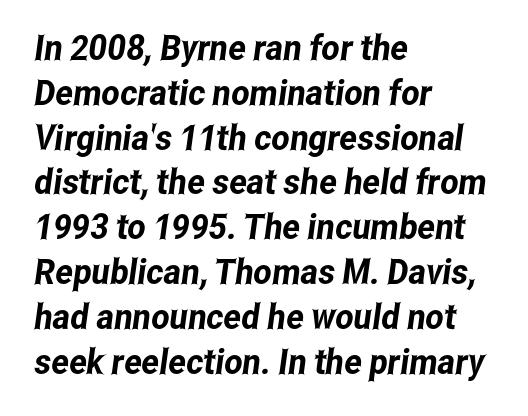
Q: Is the typeface a serif or a sans-serif typeface? A: Sans-serif.
Q: Is the text underlined? A: No.
Q: How is the paragraph aligned? A: Left-aligned.
Q: Is the spacing between letters normal or unusually wide? A: Normal.
Q: Is the spacing between lines tight, normal or loose? A: Normal.
Q: Width (condensed, normal, or wide)? A: Condensed.
Q: Stroke contrast? A: Low.
Q: x-height? A: Medium.
Q: Monospaced? A: No.
